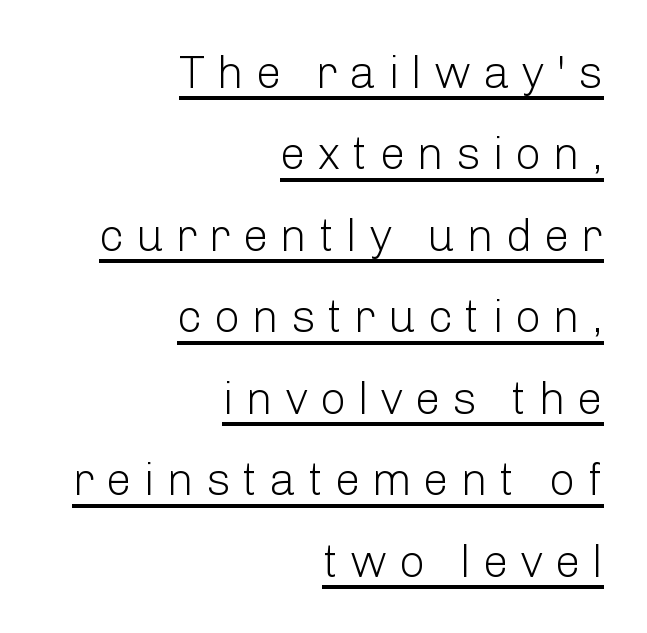
If you drew a line through each stem, it would be perfectly vertical. Is the stroke heavy? The answer is a plain regular-or-lighter. Nothing sits at the stroke ends, so this counts as sans-serif. Here the designer chose a conventional face with non-uniform glyph widths. The lettering is marked with a stroke running underneath it.
